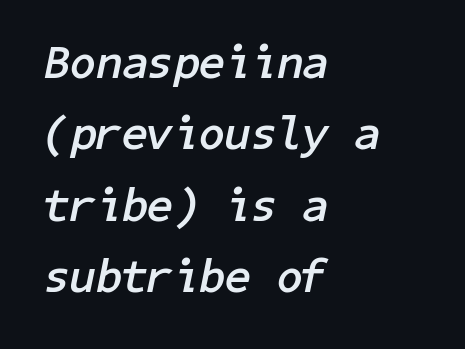
The image shows 47 px semibold type, italic (leaning right); set left-aligned, normal line spacing (1.52x), normal letter spacing, not underlined; low stroke contrast and a medium x-height.
